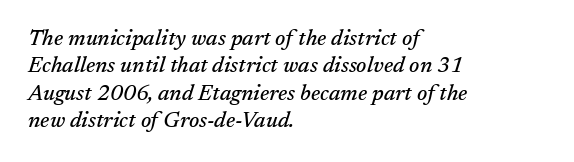
Q: Is the text italic (slanted)? A: Yes, it leans right by about 17 degrees.
Q: Is the text underlined? A: No.
Q: How is the paragraph aligned? A: Left-aligned.
Q: Is the spacing between letters normal or unusually wide? A: Normal.
Q: Is the spacing between lines tight, normal or loose? A: Normal.
